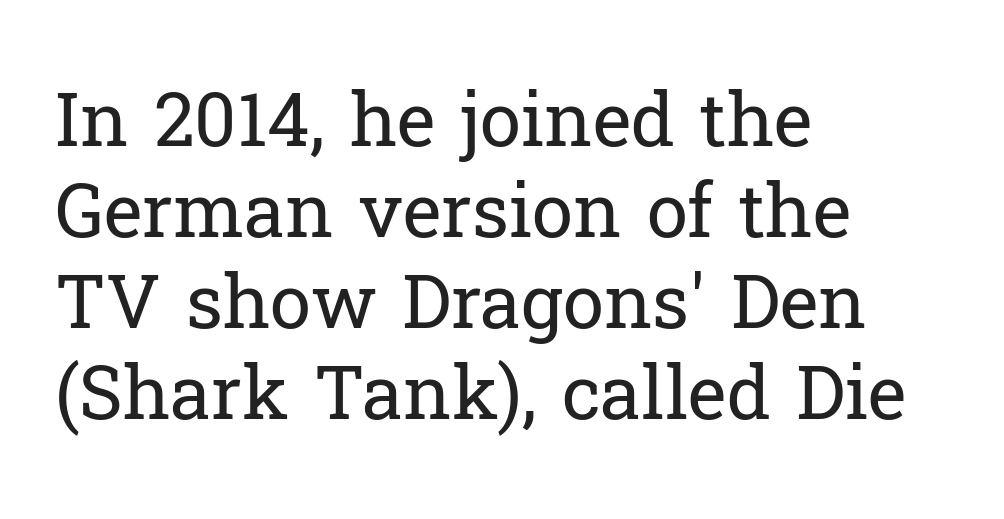
The image shows 74 px regular-weight serif type, upright; set left-aligned, line spacing 1.23x, normal letter spacing, not underlined; low stroke contrast and a medium x-height.
